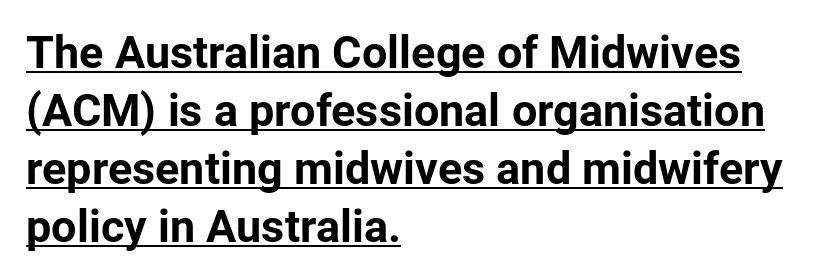
{"serif": "no", "italic": "no", "bold": "yes", "weight": "bold", "width": "normal", "stroke_contrast": "low", "x_height": "medium", "monospaced": "no", "underline": "yes", "align": "left", "line_spacing": "normal", "line_spacing_ratio": 1.29, "letter_spacing": "normal", "letter_spacing_em": 0.0, "glyph_px": 45}
